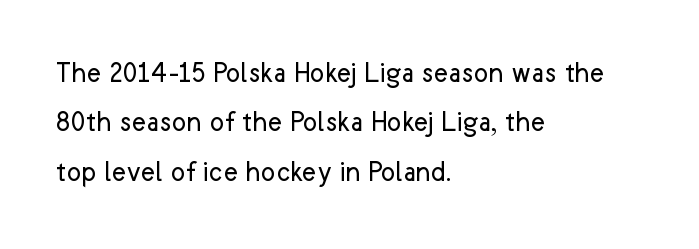
Vertically, the passage feels balanced, rows spaced as you'd expect. The area under the type is left untouched. Weight: in the light-to-regular range. This sample uses a sans-serif face. The passage shown is typed in a proportional face where columns would drift.
